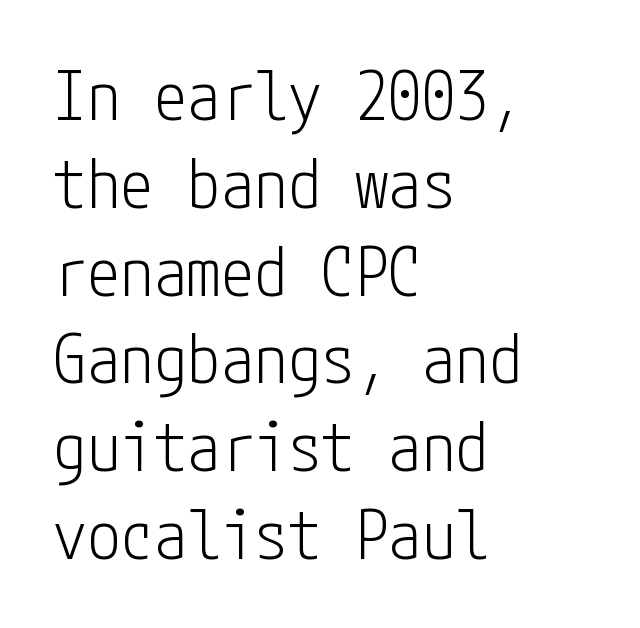
Q: Is the text bold? A: No.
Q: Is the text italic (slanted)? A: No, it is upright.
Q: Is the typeface a serif or a sans-serif typeface? A: Sans-serif.
Q: Is the text underlined? A: No.
Q: How is the paragraph aligned? A: Left-aligned.
Q: Is the spacing between letters normal or unusually wide? A: Normal.
Q: Is the spacing between lines tight, normal or loose? A: Normal.
Q: Width (condensed, normal, or wide)? A: Condensed.
Q: Stroke contrast? A: Low.
Q: x-height? A: Medium.
